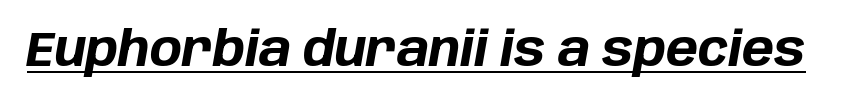
Q: Is the text bold? A: Yes.
Q: Is the text italic (slanted)? A: Yes, it leans right by about 10 degrees.
Q: Is the text underlined? A: Yes.
Q: Is the spacing between letters normal or unusually wide? A: Normal.
Q: Width (condensed, normal, or wide)? A: Normal.
Q: Stroke contrast? A: Low.
Q: x-height? A: Large.
Q: Monospaced? A: No.
